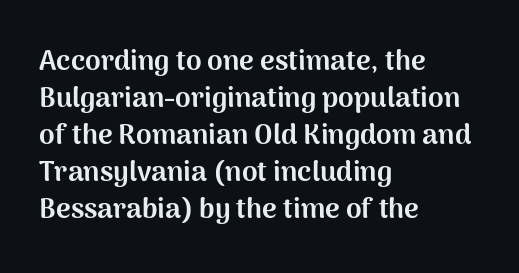
Character widths vary here, with narrow letters taking less room than wide ones. Students, this is bold: see how much ink each stroke carries. A typesetter would call this leading conventional body-copy spacing. Nothing unusual about the tracking: characters are spaced as the font intends. The characters display no serif detailing; their extremities are plain. Ascenders rise straight up at ninety degrees.
